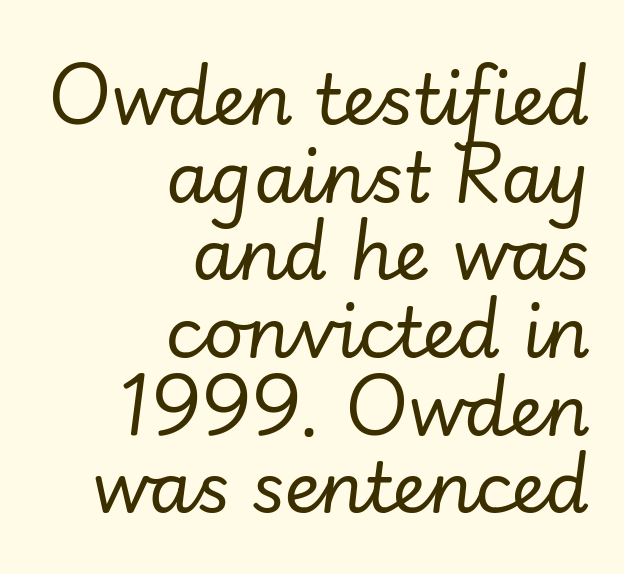
The image shows 70 px regular-weight type, italic (leaning right); set right-aligned, tight line spacing (1.11x), normal letter spacing, not underlined; low stroke contrast and a small x-height.
